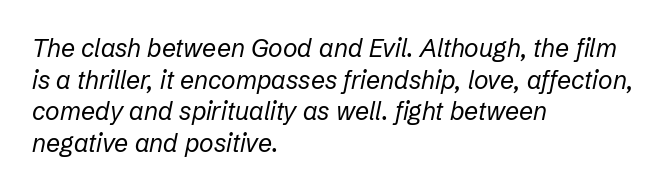
Does extra space separate the letters? No, they use regular spacing. Does the lettering tilt? It does — this is italic. Is the type heavy? It reads as light-to-regular instead. The space directly below the letters is spotless.
